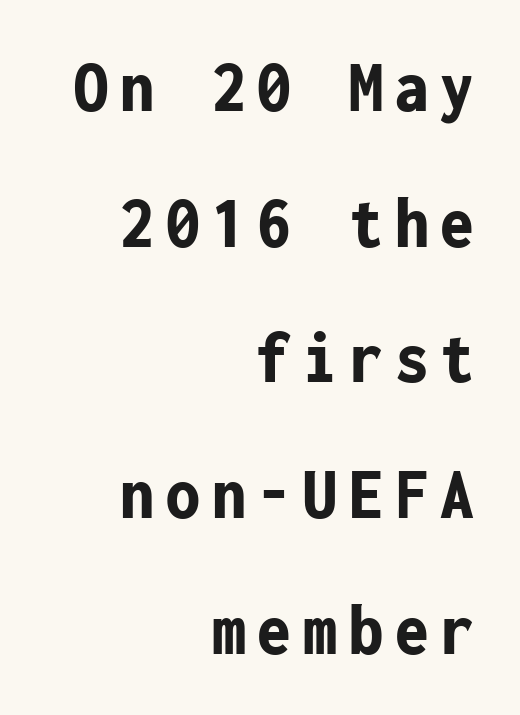
Q: Is the text bold? A: Yes.
Q: Is the text italic (slanted)? A: No, it is upright.
Q: Is the typeface a serif or a sans-serif typeface? A: Sans-serif.
Q: Is the text underlined? A: No.
Q: How is the paragraph aligned? A: Right-aligned.
Q: Width (condensed, normal, or wide)? A: Condensed.
Q: Stroke contrast? A: Low.
Q: x-height? A: Medium.
Q: Monospaced? A: Yes.
